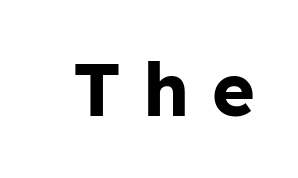
{"serif": "no", "italic": "no", "bold": "yes", "weight": "bold", "width": "normal", "stroke_contrast": "low", "x_height": "medium", "monospaced": "no", "underline": "no", "letter_spacing": "wide", "letter_spacing_em": 0.31, "glyph_px": 73}
